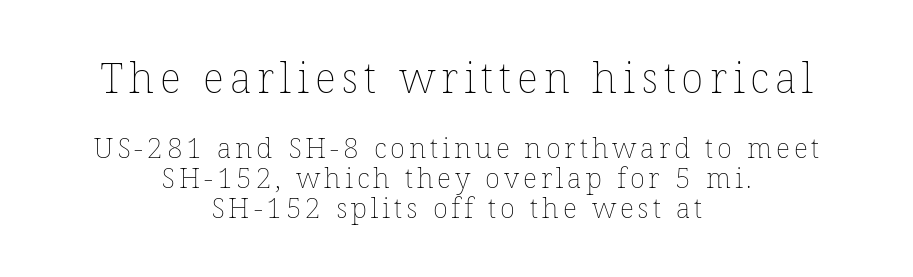
{"italic": "no", "bold": "no", "weight": "thin", "width": "normal", "stroke_contrast": "low", "x_height": "medium", "monospaced": "no", "underline": "no", "align": "center", "line_spacing": "tight", "line_spacing_ratio": 1.08, "larger_block": "first", "size_ratio": 1.5, "glyph_px": 42}
